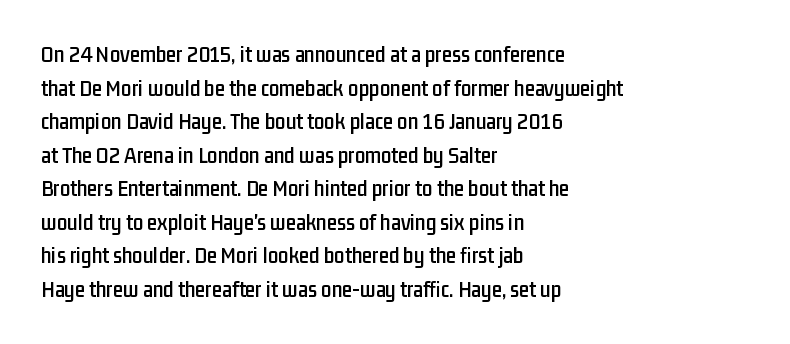
The image shows 23 px text type, upright; set left-aligned, normal line spacing (1.46x), normal letter spacing, not underlined.
